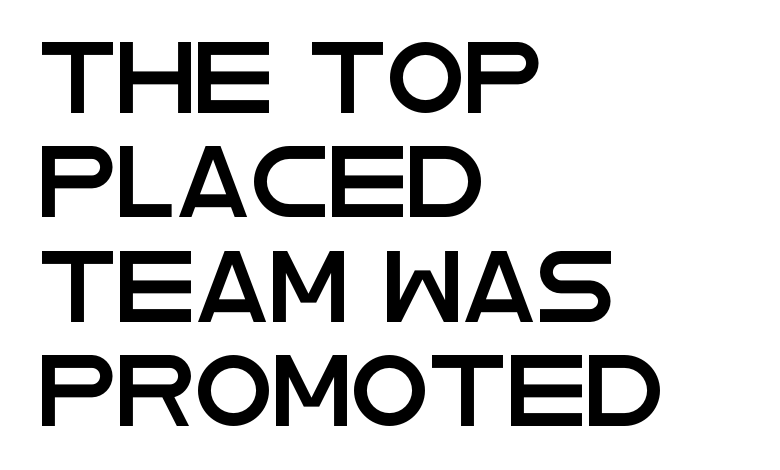
Q: Is the text italic (slanted)? A: No, it is upright.
Q: Is the typeface a serif or a sans-serif typeface? A: Sans-serif.
Q: Is the text underlined? A: No.
Q: How is the paragraph aligned? A: Left-aligned.
Q: Is the spacing between letters normal or unusually wide? A: Normal.
Q: Is the spacing between lines tight, normal or loose? A: Normal.
Q: Width (condensed, normal, or wide)? A: Wide.
Q: Stroke contrast? A: Low.
Q: x-height? A: Large.
Q: Monospaced? A: No.
